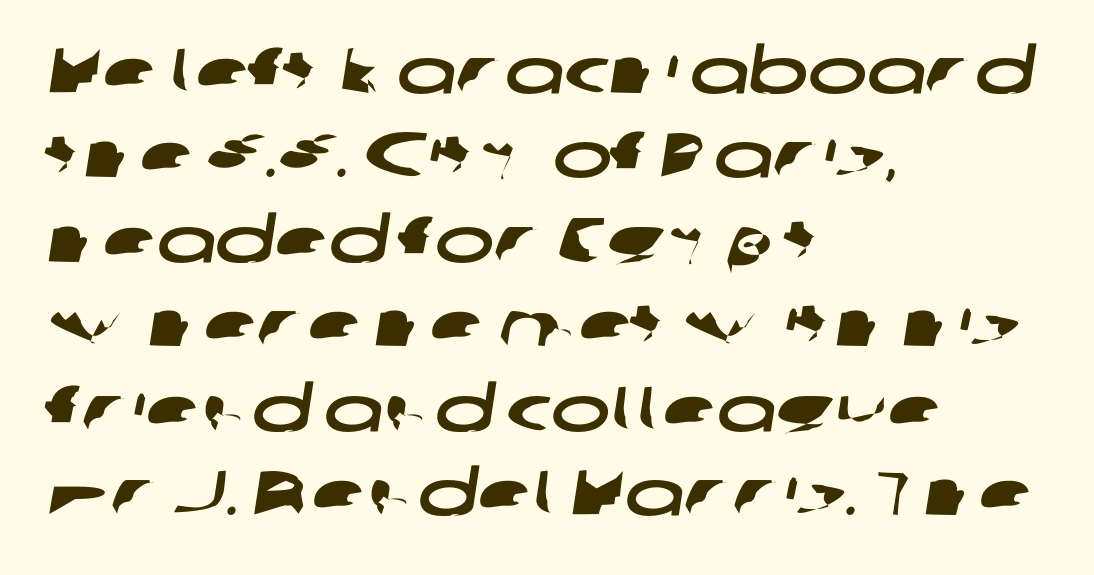
Q: Is the typeface a serif or a sans-serif typeface? A: Sans-serif.
Q: Is the text underlined? A: No.
Q: How is the paragraph aligned? A: Left-aligned.
Q: Is the spacing between letters normal or unusually wide? A: Normal.
Q: Is the spacing between lines tight, normal or loose? A: Normal.
Q: Width (condensed, normal, or wide)? A: Wide.
Q: Stroke contrast? A: Low.
Q: x-height? A: Medium.
Q: Monospaced? A: No.
